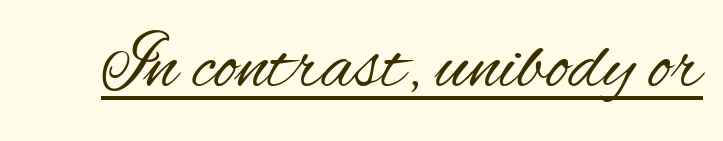
The image shows 78 px regular-weight, condensed sans-serif type; set normal letter spacing, underlined; medium stroke contrast and a small x-height.
